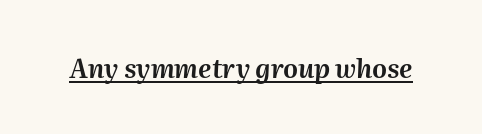
The words here are underlined. The horizontal fit of the characters is conventional and even. This is oblique type, the kind used for emphasis or titles.
